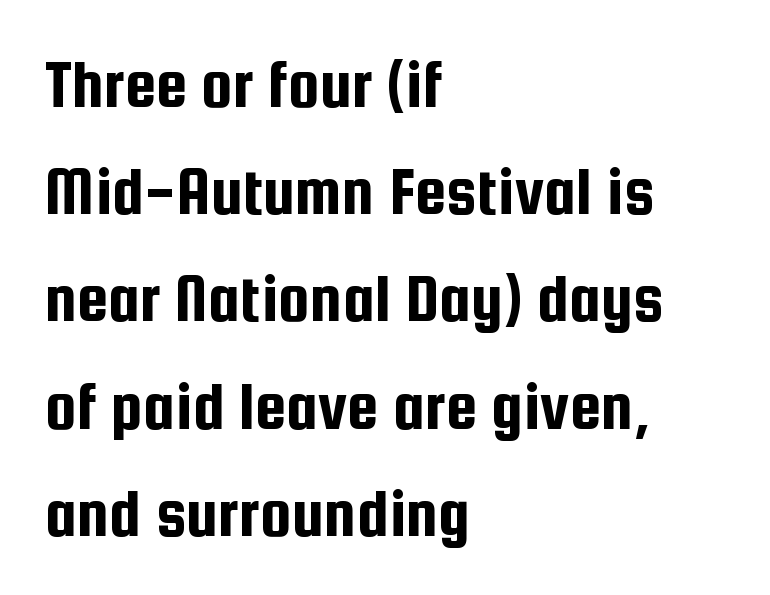
Q: Is the text italic (slanted)? A: No, it is upright.
Q: Is the typeface a serif or a sans-serif typeface? A: Sans-serif.
Q: Is the text underlined? A: No.
Q: How is the paragraph aligned? A: Left-aligned.
Q: Is the spacing between letters normal or unusually wide? A: Normal.
Q: Is the spacing between lines tight, normal or loose? A: Normal.
Q: Width (condensed, normal, or wide)? A: Condensed.
Q: Stroke contrast? A: Low.
Q: x-height? A: Medium.
Q: Monospaced? A: No.
